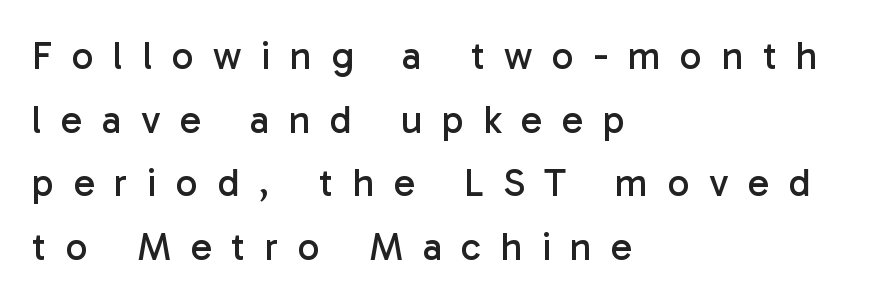
Does the lettering tilt? It doesn't — this is upright. Bold? No — there's no thickening of the strokes. The rendering uses natural spacing where letterforms have individual widths. Short note: letters widely spaced.
